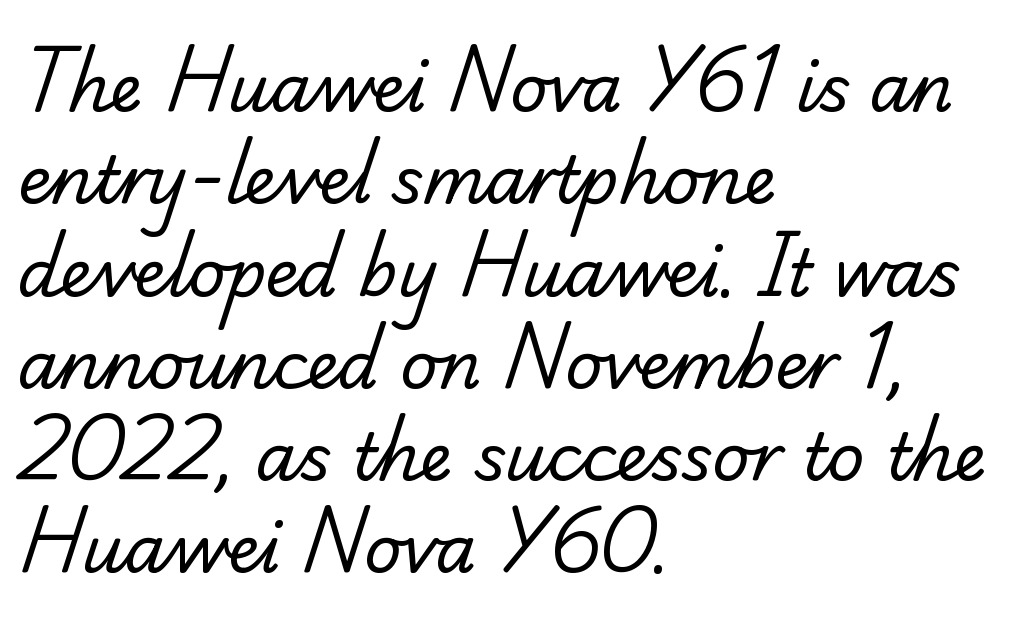
The image shows 65 px regular-weight serif type; set left-aligned, normal line spacing (1.42x), normal letter spacing, not underlined; low stroke contrast and a small x-height.
